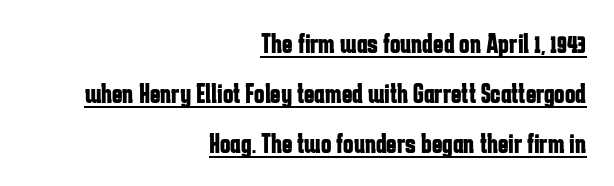
The image shows 28 px bold, condensed sans-serif type, upright; set right-aligned, line spacing 1.78x, normal letter spacing, underlined; low stroke contrast and a medium x-height.
